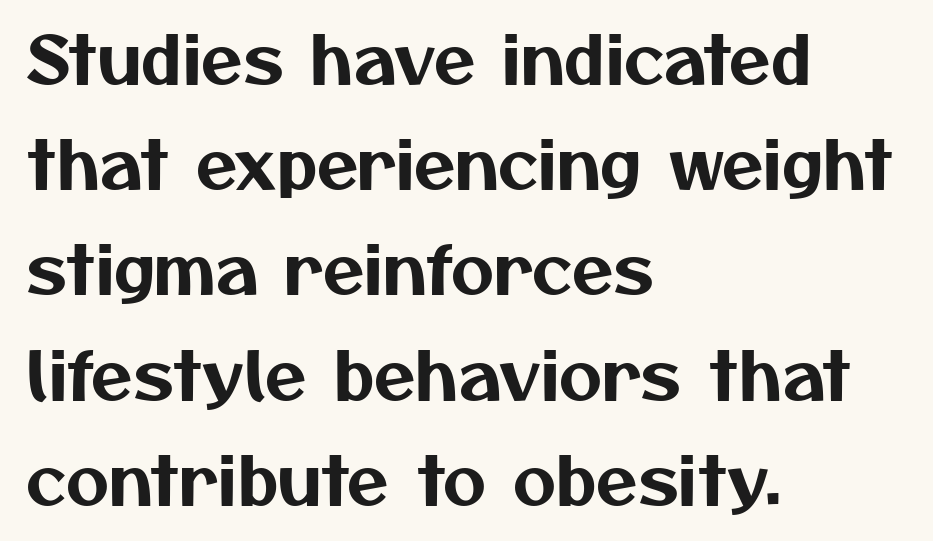
{"serif": "no", "width": "normal", "stroke_contrast": "medium", "x_height": "medium", "monospaced": "no", "underline": "no", "align": "left", "line_spacing": "normal", "line_spacing_ratio": 1.57, "letter_spacing": "normal", "letter_spacing_em": 0.0, "glyph_px": 67}
